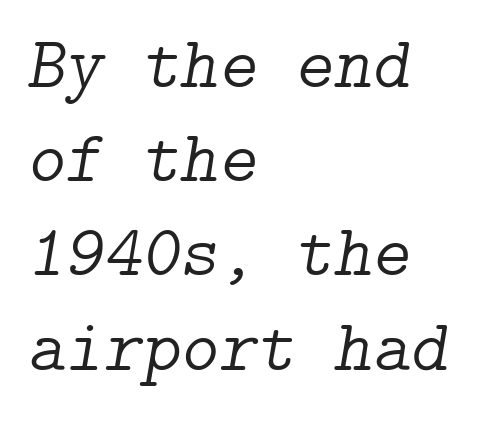
{"serif": "yes", "italic": "yes", "lean": "right", "slant_degrees": 9, "bold": "no", "weight": "light", "width": "normal", "stroke_contrast": "low", "x_height": "medium", "underline": "no", "align": "left", "line_spacing": "normal", "line_spacing_ratio": 1.29, "letter_spacing": "normal", "letter_spacing_em": 0.0, "glyph_px": 73}
